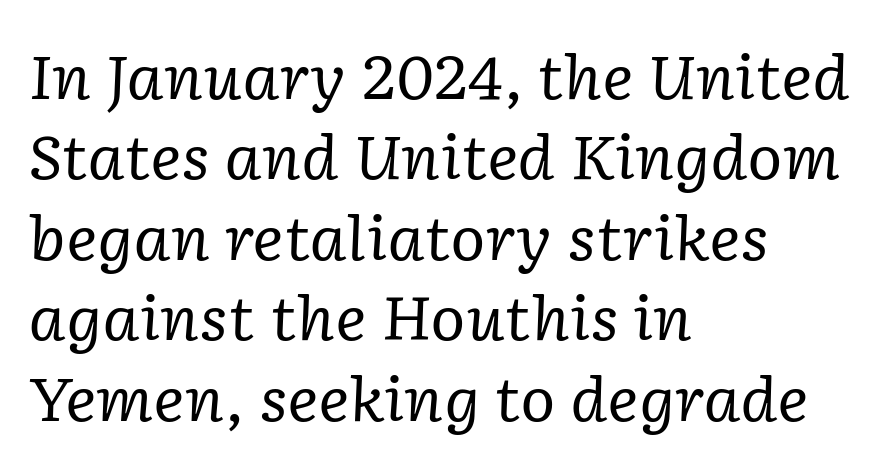
Q: Is the text bold? A: No.
Q: Is the text italic (slanted)? A: Yes, it leans right by about 2 degrees.
Q: Is the typeface a serif or a sans-serif typeface? A: Serif.
Q: Is the text underlined? A: No.
Q: How is the paragraph aligned? A: Left-aligned.
Q: Is the spacing between letters normal or unusually wide? A: Normal.
Q: Is the spacing between lines tight, normal or loose? A: Normal.
Q: Width (condensed, normal, or wide)? A: Normal.
Q: Stroke contrast? A: Low.
Q: x-height? A: Medium.
Q: Monospaced? A: No.
